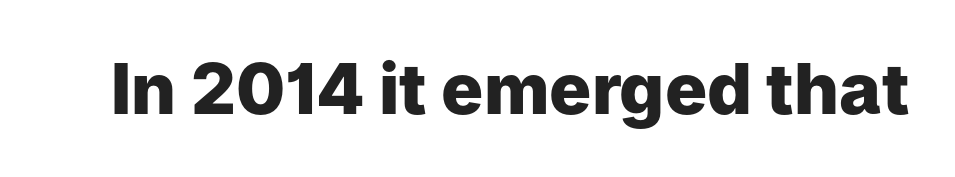
{"serif": "no", "italic": "no", "bold": "yes", "weight": "heavy", "width": "normal", "stroke_contrast": "low", "x_height": "medium", "monospaced": "no", "underline": "no", "letter_spacing": "normal", "letter_spacing_em": 0.0, "glyph_px": 70}
